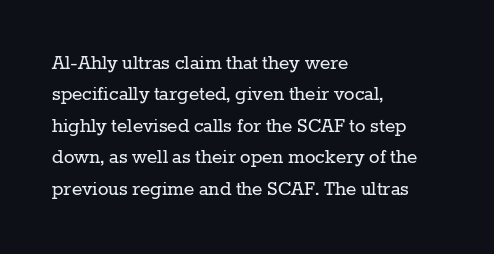
Q: Is the text bold? A: No.
Q: Is the text italic (slanted)? A: No, it is upright.
Q: Is the text underlined? A: No.
Q: How is the paragraph aligned? A: Left-aligned.
Q: Is the spacing between letters normal or unusually wide? A: Normal.
Q: Is the spacing between lines tight, normal or loose? A: Normal.
